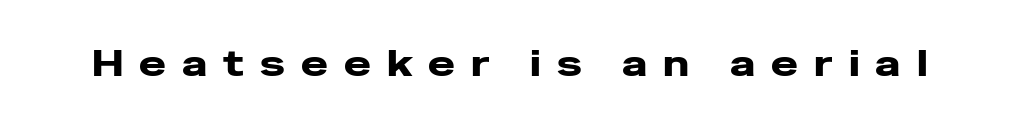
The image shows 36 px heavy, wide sans-serif type, upright; set unusually wide letter spacing (+0.45 em), not underlined; low stroke contrast and a medium x-height.
